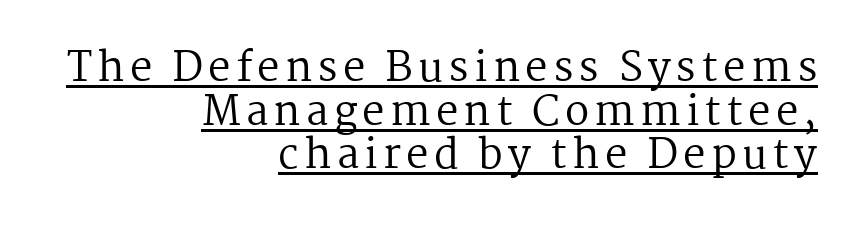
Look at the bottom of the vertical strokes: they flare into serifs here. Caption: multi-line text, flush right, ragged left. Rendered with straight, roman letterforms. Baseline-to-baseline distance is barely more than the letter height. Check the space under the baseline: a stroke is drawn there.
